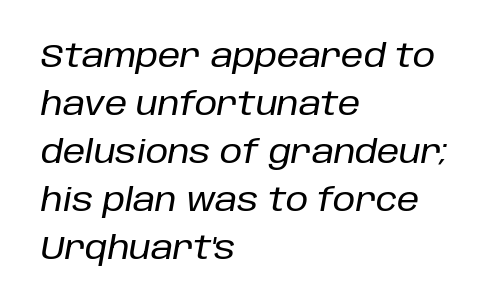
The image shows 32 px text type, italic (leaning right); set left-aligned, normal line spacing (1.5x), normal letter spacing, not underlined; low stroke contrast and a large x-height.
